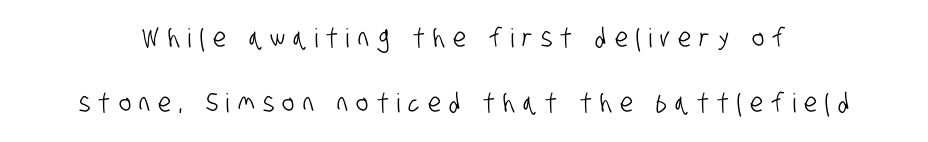
This block would shrink considerably if given ordinary leading; it's expanded now. Underline: absent. The rendering inserts visible extra space after every character.
